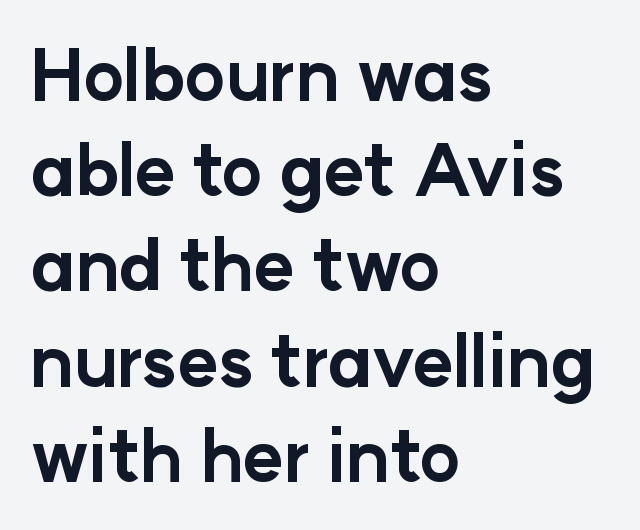
Is this a fixed-width face? No — the glyphs have proportional, varying widths. I'd call this a sans setting — the letters go barefoot. Quick note: underline off. Style check: upright. Summary of vertical rhythm: regular, with standard interline spacing.
